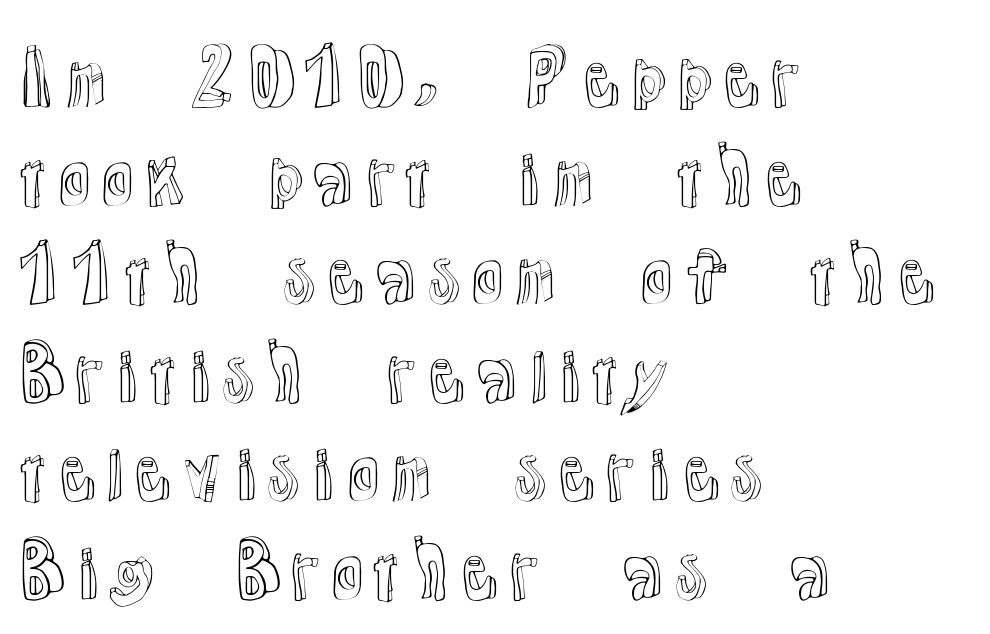
{"italic": "no", "width": "normal", "x_height": "medium", "monospaced": "no", "underline": "no", "align": "left", "line_spacing": "normal", "line_spacing_ratio": 1.35, "letter_spacing": "normal", "letter_spacing_em": 0.0, "glyph_px": 73}
